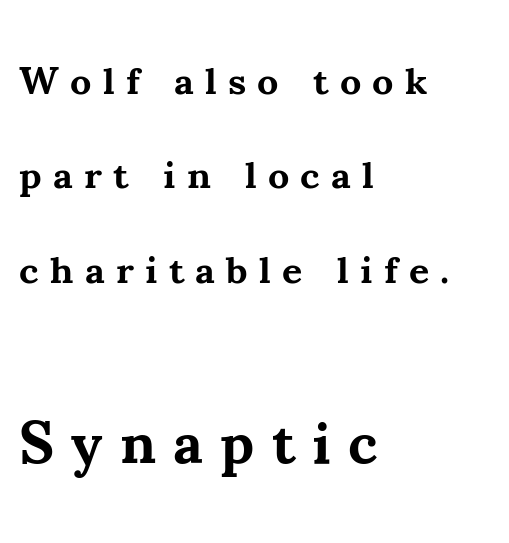
Note: smaller setting up top, larger setting below. The designer dialed line spacing up above the default. The rendering uses natural spacing where letterforms have individual widths. The specimen reads as upright at a glance.
